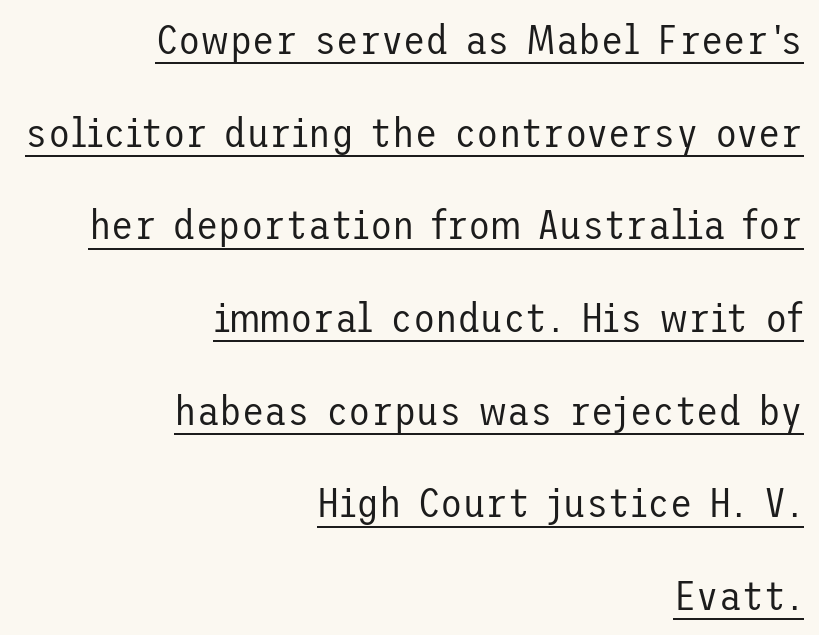
{"serif": "no", "italic": "no", "bold": "no", "weight": "regular", "width": "normal", "stroke_contrast": "low", "x_height": "medium", "underline": "yes", "align": "right", "line_spacing": "loose", "line_spacing_ratio": 2.26, "letter_spacing": "normal", "letter_spacing_em": 0.0, "glyph_px": 41}
